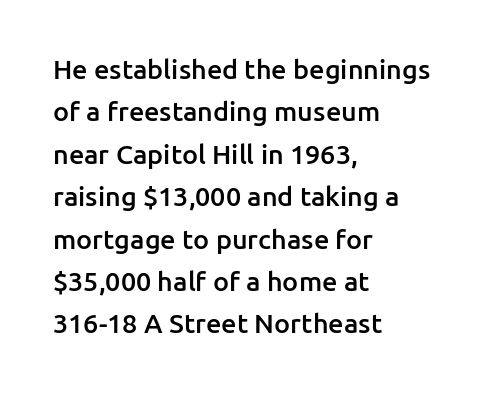
{"italic": "no", "bold": "semi", "underline": "no", "align": "left", "line_spacing": "normal", "line_spacing_ratio": 1.57, "letter_spacing": "normal", "letter_spacing_em": 0.0, "glyph_px": 27}
